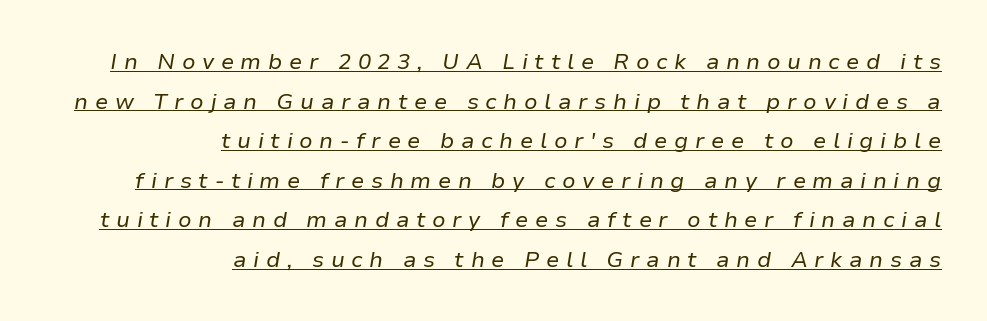
Weight: regular or lighter. Yep, that's italic — everything's leaning. Visually the block forms a straight wall on the right and a jagged coastline on the left. The rendered words wear a rule along their underside.
